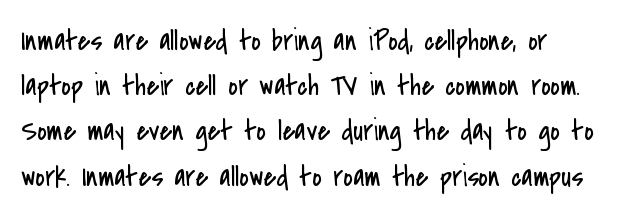
The image shows 29 px regular-weight, condensed sans-serif type, upright; set left-aligned, normal line spacing (1.56x), normal letter spacing, not underlined; low stroke contrast and a small x-height.
